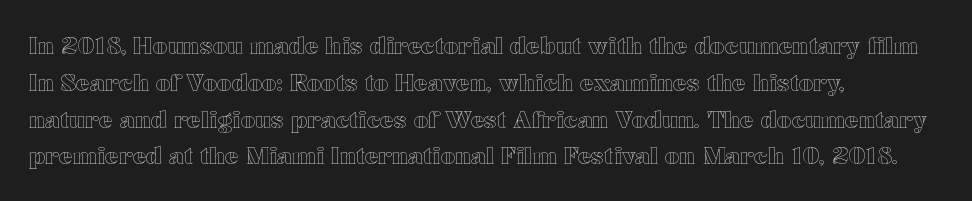
Every character sits straight up, as roman type does. Where is the straight margin? On the left. The rendering uses a moderate line-height, typical for paragraphs. Just letters on the line, the space beneath them empty. Compared with typical body copy, the letter spacing here is the same.
